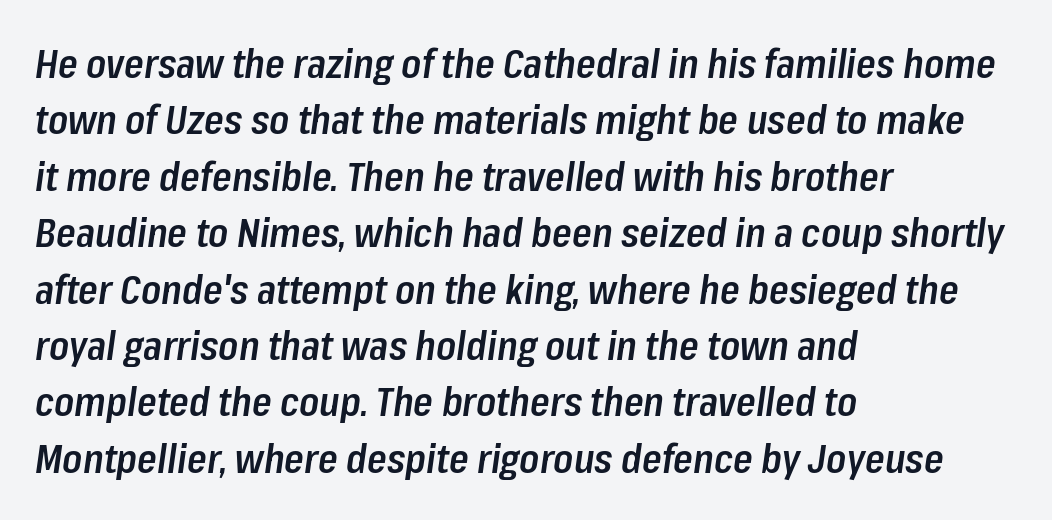
{"italic": "yes", "lean": "right", "slant_degrees": 8, "bold": "semi", "weight": "semibold", "width": "condensed", "stroke_contrast": "low", "x_height": "medium", "monospaced": "no", "underline": "no", "align": "left", "line_spacing": "normal", "line_spacing_ratio": 1.41, "letter_spacing": "normal", "letter_spacing_em": 0.0, "glyph_px": 40}
